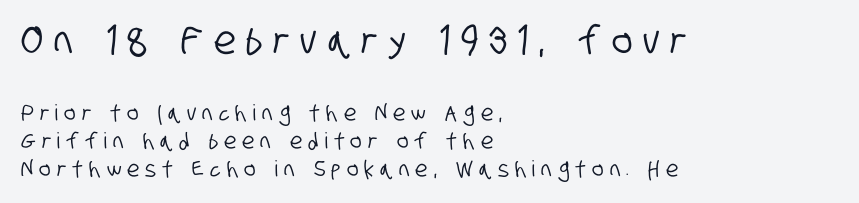
{"serif": "no", "width": "condensed", "stroke_contrast": "low", "x_height": "large", "monospaced": "no", "underline": "no", "align": "left", "line_spacing": "normal", "line_spacing_ratio": 1.28, "letter_spacing": "wide", "letter_spacing_em": 0.28, "larger_block": "first", "size_ratio": 1.77, "glyph_px": 39}
